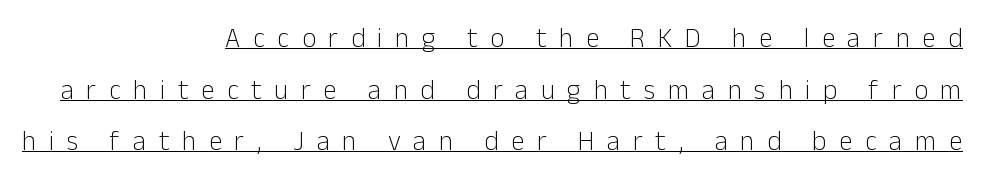
The image shows 27 px text type, upright; set right-aligned, loose line spacing (1.91x), unusually wide letter spacing (+0.47 em), underlined.
